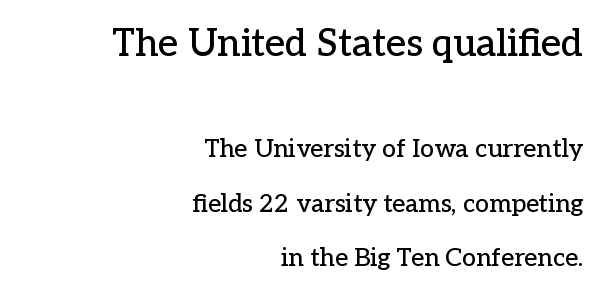
The glyphs in this specimen are seriffed. Where is the straight margin? On the right. Compared with typical paragraphs, the rows here are farther apart. Think of a printed novel: that variable character pitch is what you see here. Vertical strokes here are truly vertical. The rendering shrinks the type as you move from the upper chunk to the lower.
